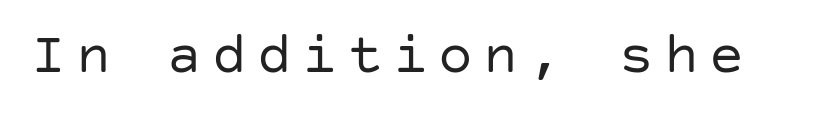
Q: Is the text bold? A: No.
Q: Is the text italic (slanted)? A: No, it is upright.
Q: Is the typeface a serif or a sans-serif typeface? A: Sans-serif.
Q: Is the text underlined? A: No.
Q: Width (condensed, normal, or wide)? A: Normal.
Q: Stroke contrast? A: Low.
Q: x-height? A: Large.
